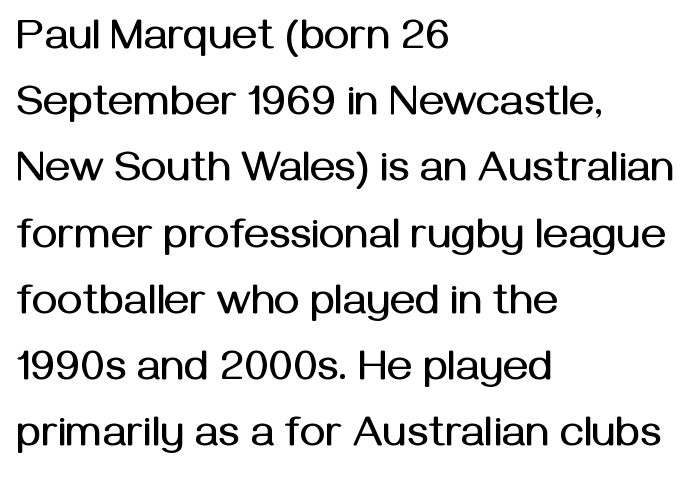
The image shows 43 px sans-serif type, upright; set left-aligned, normal line spacing (1.54x), normal letter spacing, not underlined; medium stroke contrast and a medium x-height.
